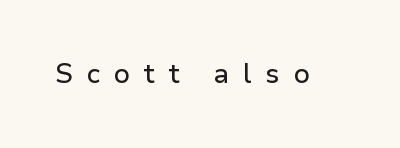
The image shows 27 px text type, upright; set unusually wide letter spacing (+0.49 em), not underlined.
